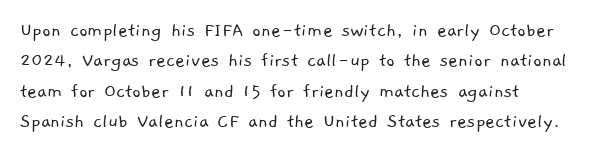
{"bold": "no", "underline": "no", "align": "left", "line_spacing": "normal", "line_spacing_ratio": 1.45, "letter_spacing": "normal", "letter_spacing_em": 0.0, "glyph_px": 21}
